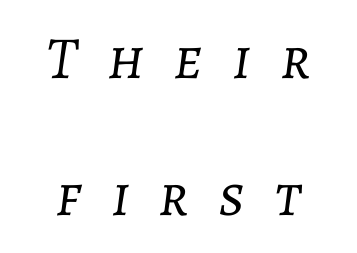
The image shows 60 px light type, italic (leaning right); set centered, loose line spacing (2.28x), unusually wide letter spacing (+0.49 em), not underlined; low stroke contrast and a medium x-height.
